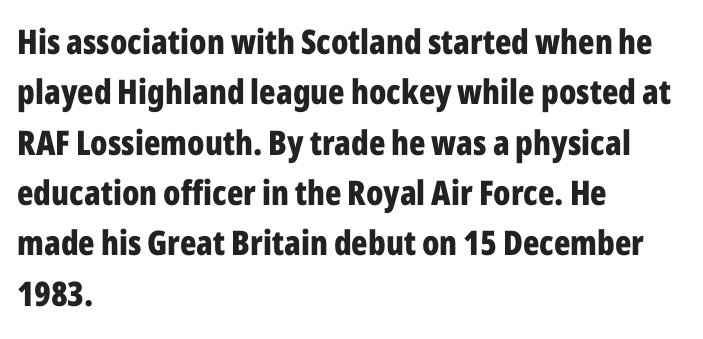
The tracking reads as untouched default to a designer's eye. If you drew a line through each stem, it would be perfectly vertical. Rule under the text: the space is simply empty. The lines in this sample share a left origin and differ only in where they stop. Does the type have serifs? No, each stem ends abruptly. The rendering uses natural spacing where letterforms have individual widths.
